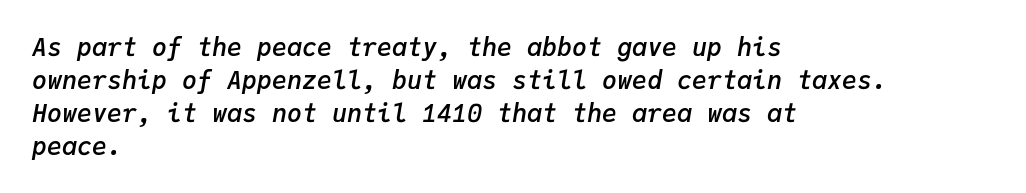
{"italic": "yes", "lean": "right", "slant_degrees": 9, "bold": "semi", "underline": "no", "align": "left", "line_spacing": "normal", "line_spacing_ratio": 1.32, "letter_spacing": "normal", "letter_spacing_em": 0.0, "glyph_px": 25}
